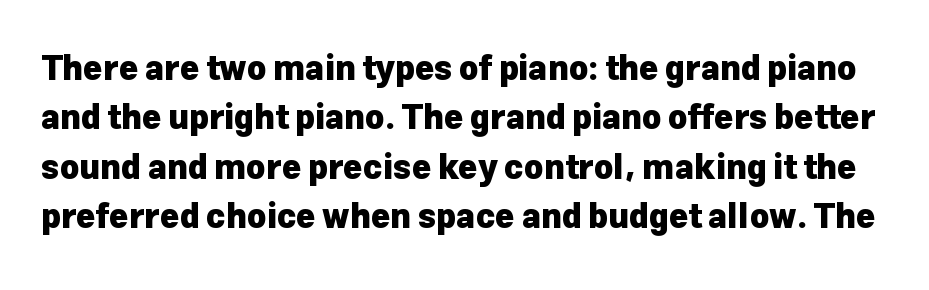
Q: Is the text bold? A: Yes.
Q: Is the text italic (slanted)? A: No, it is upright.
Q: Is the typeface a serif or a sans-serif typeface? A: Sans-serif.
Q: Is the text underlined? A: No.
Q: Is the spacing between letters normal or unusually wide? A: Normal.
Q: Is the spacing between lines tight, normal or loose? A: Normal.
Q: Width (condensed, normal, or wide)? A: Normal.
Q: Stroke contrast? A: Low.
Q: x-height? A: Medium.
Q: Monospaced? A: No.
